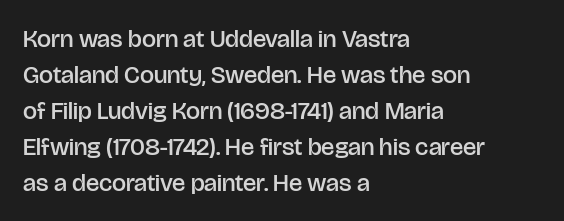
The image shows 25 px text type, upright; set left-aligned, normal line spacing (1.44x), normal letter spacing, not underlined.
